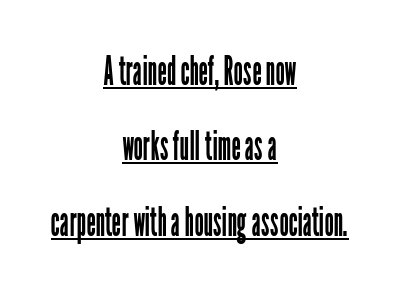
{"serif": "no", "italic": "no", "bold": "no", "weight": "regular", "width": "condensed", "stroke_contrast": "low", "x_height": "medium", "monospaced": "no", "underline": "yes", "align": "center", "line_spacing_ratio": 1.84, "letter_spacing": "normal", "letter_spacing_em": 0.0, "glyph_px": 41}
